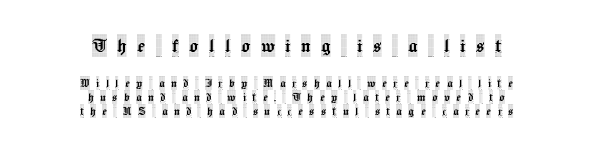
The area under the type is left untouched. The horizontal fit of the characters is loose and conspicuously gappy. A typesetter would mark this as roman, not italic. Bigger letters appear in the top chunk; the bottom chunk is reduced. Where is the straight margin? There isn't one; the lines are centered.
